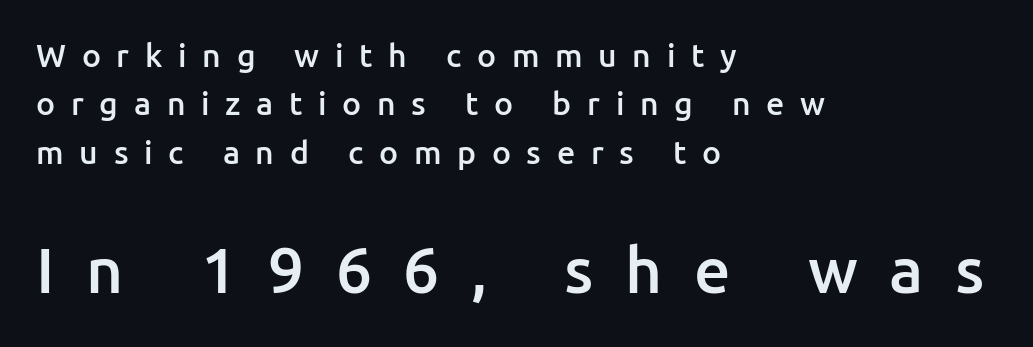
The image shows 64 px semibold sans-serif type, upright; set left-aligned, normal line spacing (1.51x), unusually wide letter spacing (+0.49 em), not underlined; the second (bottom) block is 2.0x larger; low stroke contrast and a medium x-height.
